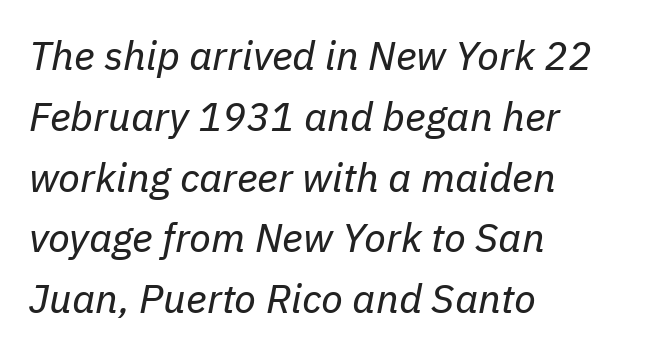
{"italic": "yes", "lean": "right", "slant_degrees": 11, "bold": "no", "weight": "regular", "width": "normal", "stroke_contrast": "low", "x_height": "medium", "monospaced": "no", "underline": "no", "align": "left", "line_spacing": "normal", "line_spacing_ratio": 1.52, "letter_spacing": "normal", "letter_spacing_em": 0.0, "glyph_px": 40}
